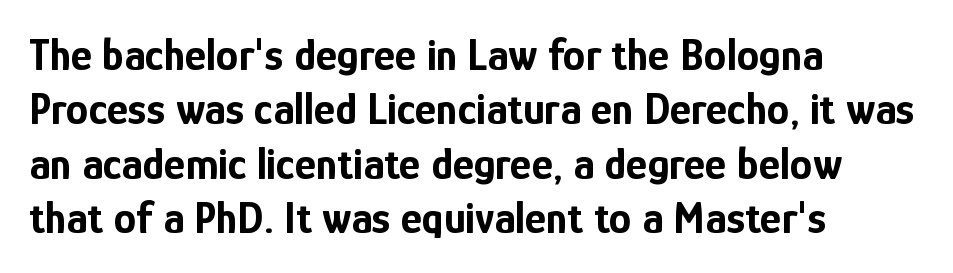
The image shows 45 px bold, condensed sans-serif type, upright; set left-aligned, line spacing 1.21x, normal letter spacing, not underlined; low stroke contrast and a medium x-height.
